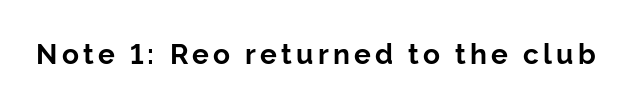
{"serif": "no", "italic": "no", "width": "normal", "stroke_contrast": "low", "x_height": "medium", "monospaced": "no", "underline": "no", "glyph_px": 28}
